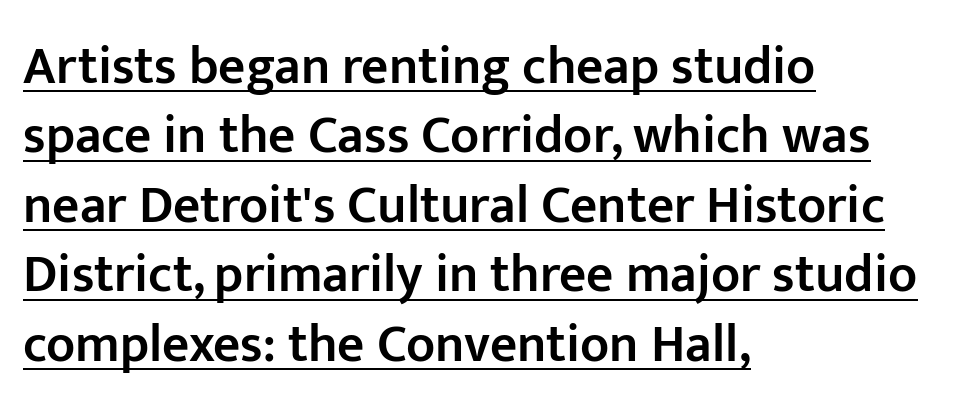
{"serif": "no", "italic": "no", "bold": "semi", "weight": "semibold", "width": "normal", "stroke_contrast": "low", "x_height": "medium", "monospaced": "no", "underline": "yes", "align": "left", "line_spacing": "normal", "line_spacing_ratio": 1.31, "letter_spacing": "normal", "letter_spacing_em": 0.0, "glyph_px": 53}
